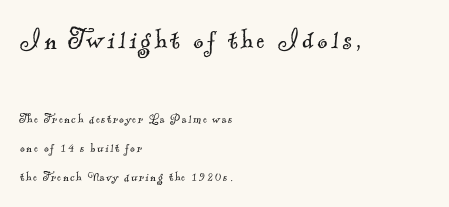
Q: Is the text bold? A: No.
Q: Is the typeface a serif or a sans-serif typeface? A: Serif.
Q: Is the text underlined? A: No.
Q: How is the paragraph aligned? A: Left-aligned.
Q: Is the spacing between lines tight, normal or loose? A: Loose.
Q: Which block of text is set in a larger size, the first (top) or the second (bottom)? A: The first (top) one.
Q: Width (condensed, normal, or wide)? A: Normal.
Q: x-height? A: Small.
Q: Monospaced? A: No.
